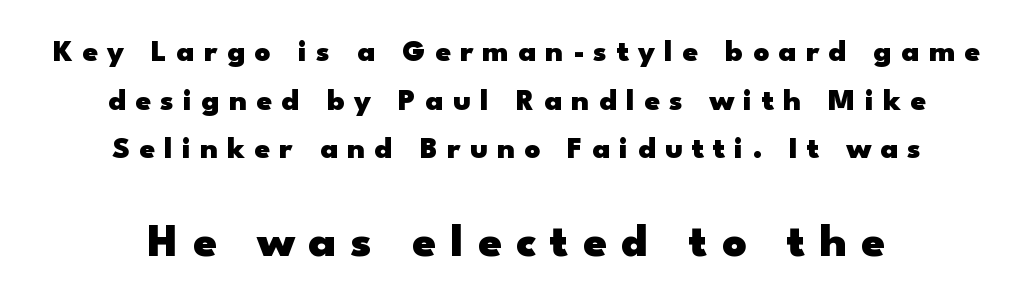
The letters stand upright; this is a roman face. The paragraph has two soft edges and a firm central axis. The second block has been scaled up relative to the first. Successive baselines arrive at the customary interval.
